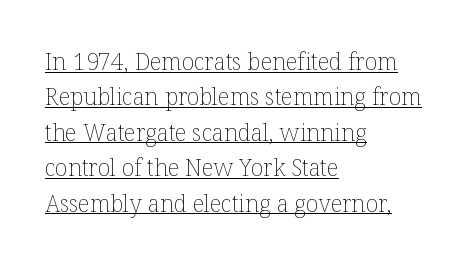
Q: Is the text bold? A: No.
Q: Is the text italic (slanted)? A: No, it is upright.
Q: Is the text underlined? A: Yes.
Q: How is the paragraph aligned? A: Left-aligned.
Q: Is the spacing between letters normal or unusually wide? A: Normal.
Q: Is the spacing between lines tight, normal or loose? A: Normal.
